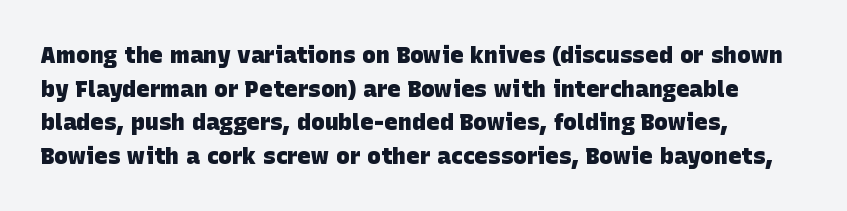
{"bold": "yes", "underline": "no", "align": "left", "line_spacing": "normal", "line_spacing_ratio": 1.46, "letter_spacing": "normal", "letter_spacing_em": 0.0, "glyph_px": 23}
